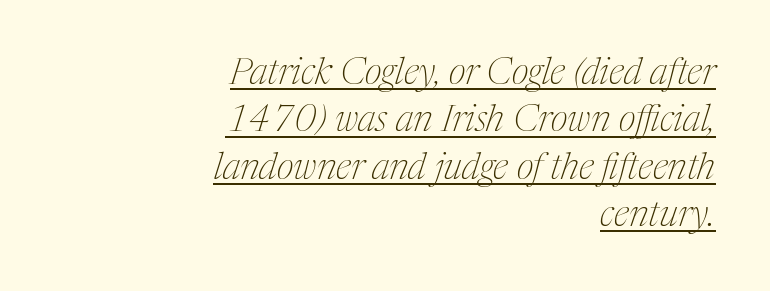
Varying glyph widths throughout — classic text-font behaviour. Each letter's strokes conclude with small projecting serifs. Right-aligned paragraph, ragged on the left. Bold? No — there's no thickening of the strokes.
